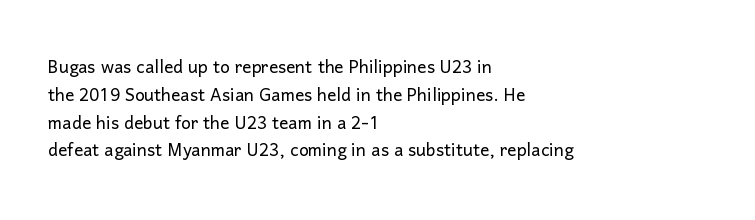
Italic: no, the glyphs are upright roman. Typeset ragged right — the left edge is the straight one. The gaps between neighbouring characters are ordinary and unremarkable. No letter is thick-stroked: the sample isn't bold. Lines of text with bare space underneath.
